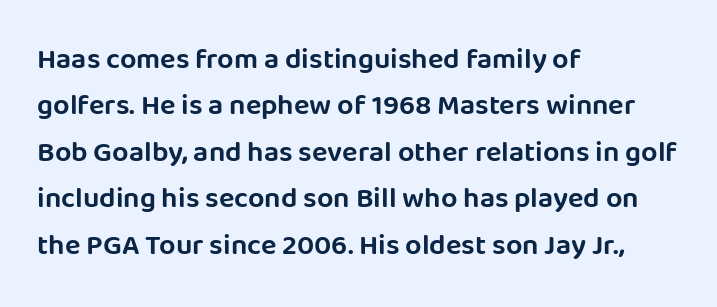
{"serif": "no", "italic": "no", "width": "normal", "stroke_contrast": "low", "x_height": "large", "monospaced": "no", "underline": "no", "align": "left", "line_spacing": "normal", "line_spacing_ratio": 1.6, "letter_spacing": "normal", "letter_spacing_em": 0.0, "glyph_px": 29}
